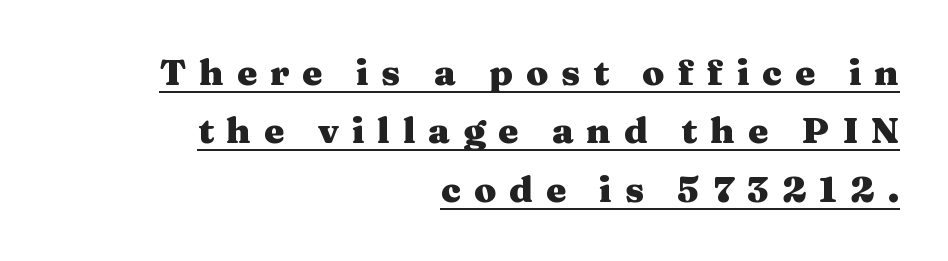
The type is letterspaced generously, with wide tracking. A typesetter would call this leading conventional body-copy spacing. Caption: lettering with a line underneath. In terms of posture, this sample is upright. To sum up the face: it has serifs. The setting favours the right margin, as signatures and pull-quotes sometimes do.
